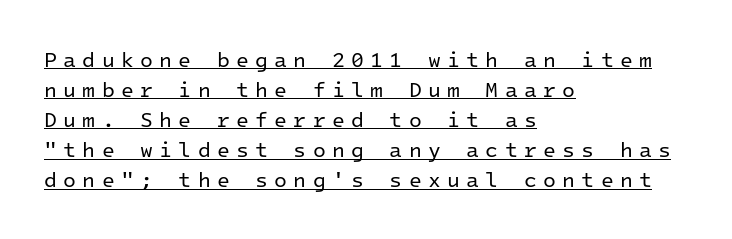
The image shows 21 px text type, upright; set left-aligned, normal line spacing (1.43x), unusually wide letter spacing (+0.3 em), underlined.
